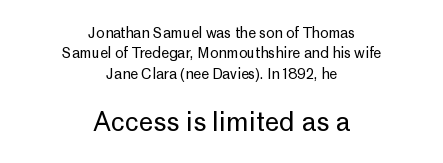
The passage is arranged like a title page — every line centered. Caption: face not bold, strokes unweighted. Nope, not italic — everything's standing straight. Check the space under the baseline: it is left empty.
